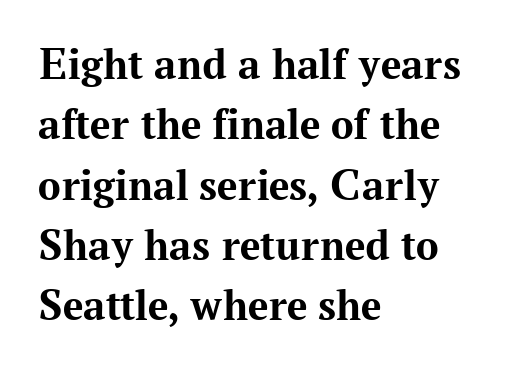
The rendering uses natural spacing where letterforms have individual widths. The glyphs have the mass of a bold cut. The line-height multiplier appears to be the usual default. The letters carry serifs — small finishing strokes at the ends of their stems. Quick note: underline off.
